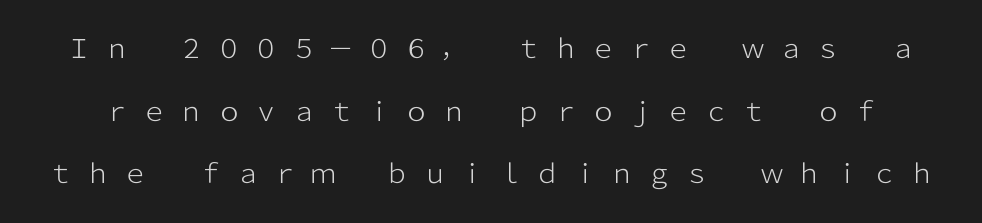
Designer's note — italics off, roman on. Vertical spacing — loose. The strokes are not fattened; the text isn't bold. The strip under each line holds only bare page. The gaps between neighbouring characters are conspicuously large.
